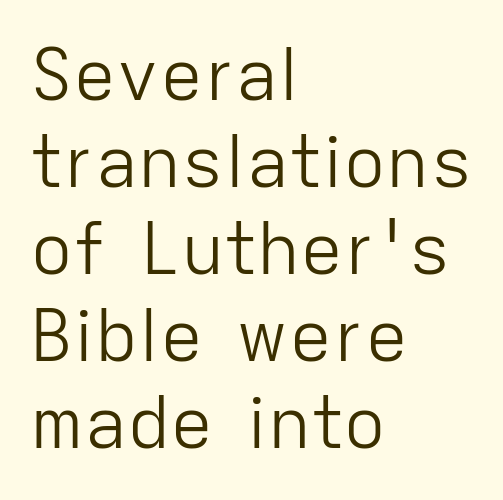
The image shows 72 px light sans-serif type, upright; set left-aligned, line spacing 1.21x, normal letter spacing, not underlined; low stroke contrast and a medium x-height.
